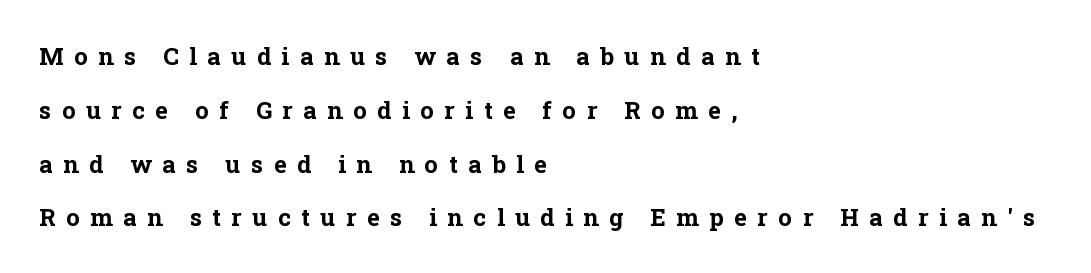
Q: Is the text bold? A: Yes.
Q: Is the text italic (slanted)? A: No, it is upright.
Q: Is the text underlined? A: No.
Q: How is the paragraph aligned? A: Left-aligned.
Q: Is the spacing between letters normal or unusually wide? A: Unusually wide.
Q: Is the spacing between lines tight, normal or loose? A: Loose.
